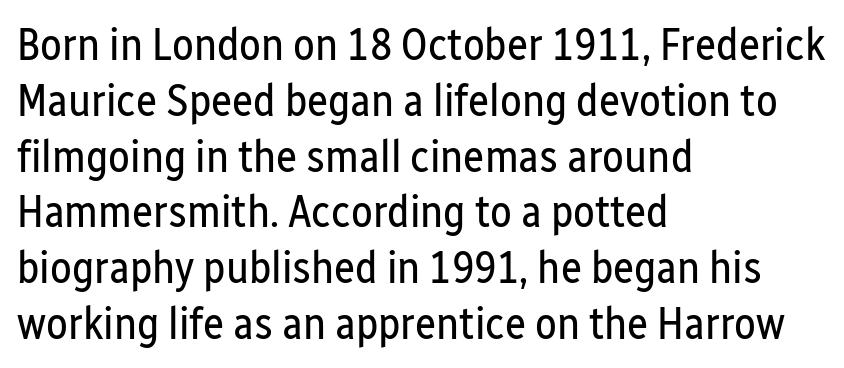
Q: Is the text bold? A: No.
Q: Is the text italic (slanted)? A: No, it is upright.
Q: Is the typeface a serif or a sans-serif typeface? A: Sans-serif.
Q: Is the text underlined? A: No.
Q: How is the paragraph aligned? A: Left-aligned.
Q: Is the spacing between letters normal or unusually wide? A: Normal.
Q: Width (condensed, normal, or wide)? A: Condensed.
Q: Stroke contrast? A: Low.
Q: x-height? A: Medium.
Q: Monospaced? A: No.
